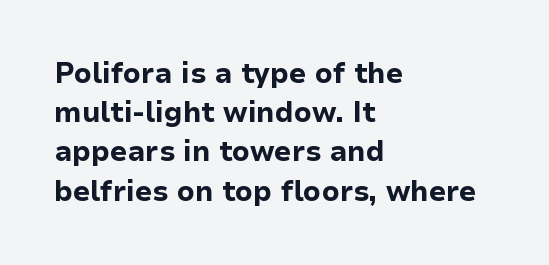
Q: Is the text bold? A: Yes.
Q: Is the text italic (slanted)? A: No, it is upright.
Q: Is the typeface a serif or a sans-serif typeface? A: Sans-serif.
Q: Is the text underlined? A: No.
Q: How is the paragraph aligned? A: Left-aligned.
Q: Is the spacing between letters normal or unusually wide? A: Normal.
Q: Is the spacing between lines tight, normal or loose? A: Normal.
Q: Width (condensed, normal, or wide)? A: Normal.
Q: Stroke contrast? A: Low.
Q: x-height? A: Medium.
Q: Monospaced? A: No.
